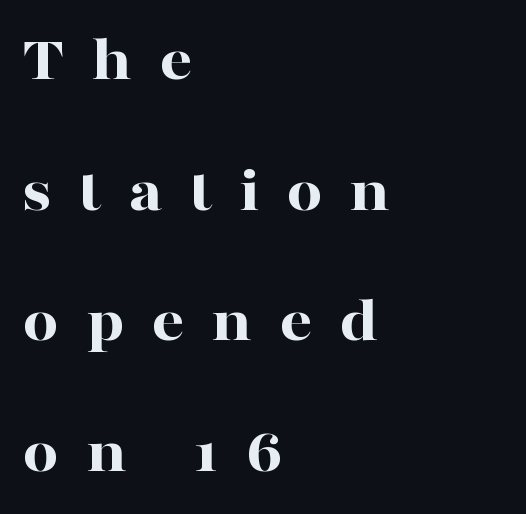
Q: Is the text bold? A: Yes.
Q: Is the text italic (slanted)? A: No, it is upright.
Q: Is the typeface a serif or a sans-serif typeface? A: Serif.
Q: Is the text underlined? A: No.
Q: How is the paragraph aligned? A: Left-aligned.
Q: Is the spacing between letters normal or unusually wide? A: Unusually wide.
Q: Is the spacing between lines tight, normal or loose? A: Loose.
Q: Width (condensed, normal, or wide)? A: Wide.
Q: Stroke contrast? A: High.
Q: x-height? A: Medium.
Q: Monospaced? A: No.
